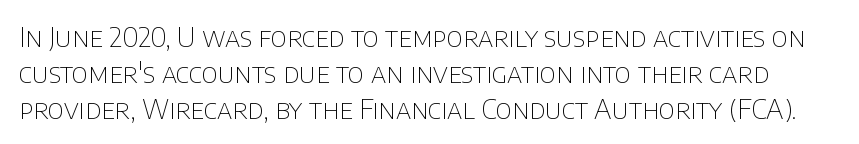
Q: Is the text bold? A: No.
Q: Is the text italic (slanted)? A: No, it is upright.
Q: Is the text underlined? A: No.
Q: Is the spacing between letters normal or unusually wide? A: Normal.
Q: Is the spacing between lines tight, normal or loose? A: Normal.
